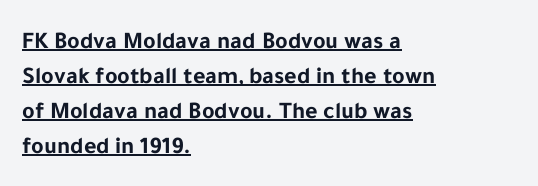
Q: Is the text bold? A: Yes.
Q: Is the text italic (slanted)? A: No, it is upright.
Q: Is the text underlined? A: Yes.
Q: How is the paragraph aligned? A: Left-aligned.
Q: Is the spacing between letters normal or unusually wide? A: Normal.
Q: Is the spacing between lines tight, normal or loose? A: Normal.
